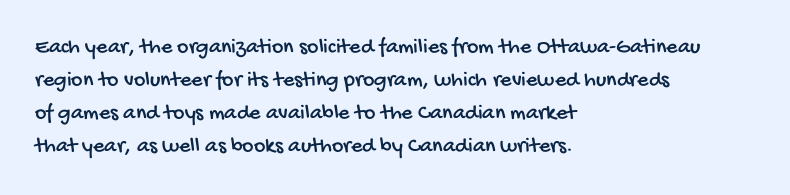
Short and long lines alike share a common starting point at left. Line spacing here is normal. Underline: absent. Observe the ordinary spacing: letters are neighbours, not strangers.
